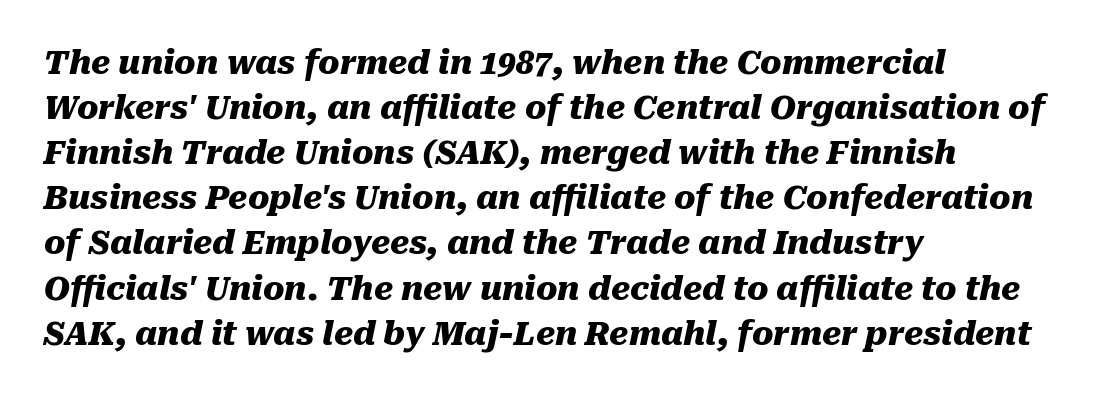
The image shows 32 px heavy type, italic (leaning right); set left-aligned, normal line spacing (1.41x), normal letter spacing, not underlined; medium stroke contrast and a medium x-height.
